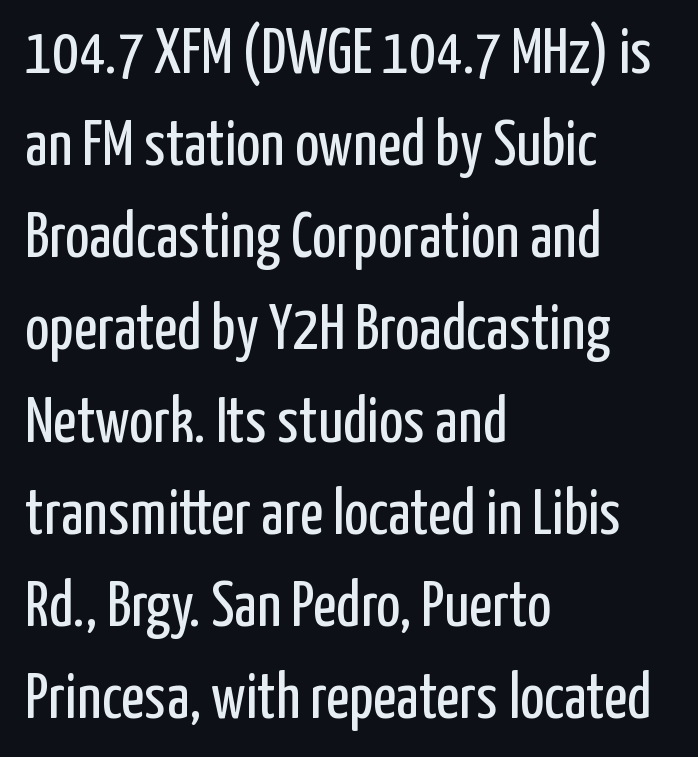
The image shows 64 px regular-weight, condensed sans-serif type, upright; set left-aligned, normal line spacing (1.44x), normal letter spacing, not underlined; low stroke contrast and a medium x-height.
